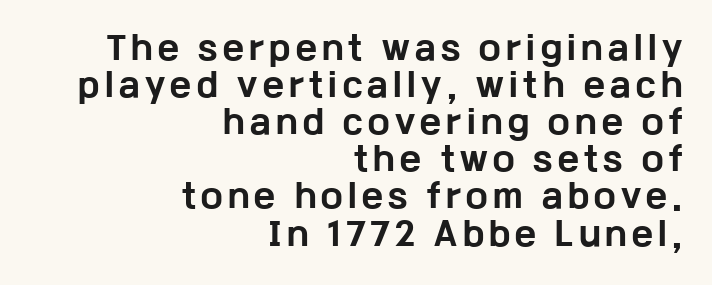
The image shows 32 px bold, wide sans-serif type, upright; set right-aligned, line spacing 1.16x, not underlined; low stroke contrast and a medium x-height.
